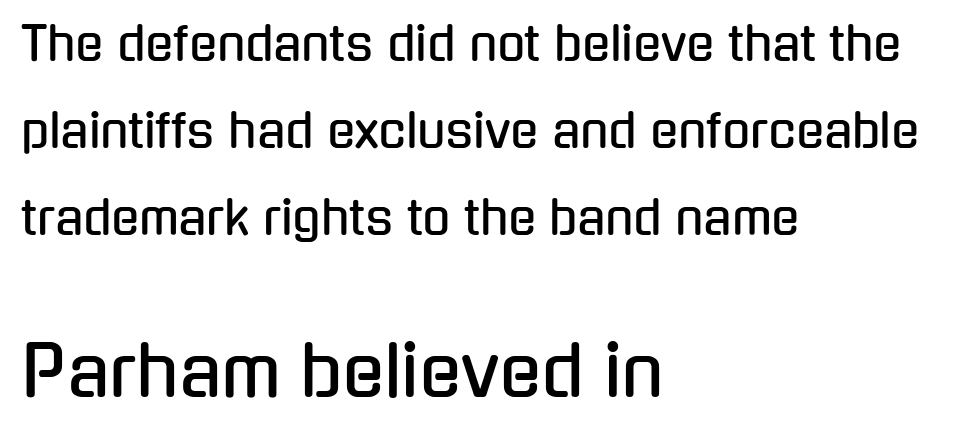
The letters sit at their default tracking, neither squeezed nor spread. Compare the two chunks: the lower has the greater cap height. Rule under the text: the space is simply empty. Varying glyph widths throughout — classic text-font behaviour. Is this a sans? Yes — the strokes have no serifs. It's the straight-up-and-down kind of type.
